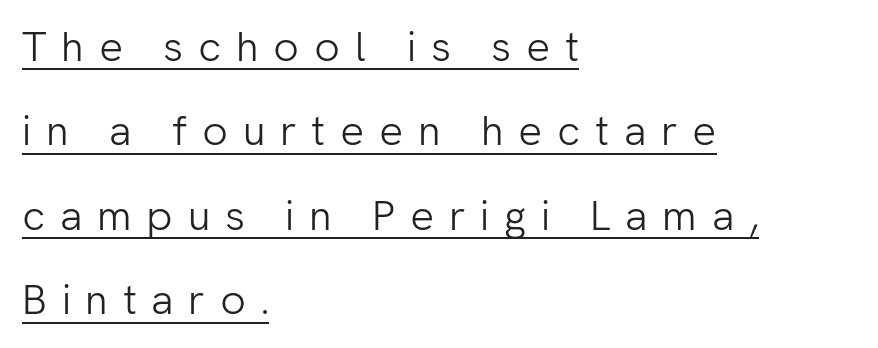
Q: Is the text bold? A: No.
Q: Is the text italic (slanted)? A: No, it is upright.
Q: Is the typeface a serif or a sans-serif typeface? A: Sans-serif.
Q: Is the text underlined? A: Yes.
Q: How is the paragraph aligned? A: Left-aligned.
Q: Is the spacing between letters normal or unusually wide? A: Unusually wide.
Q: Is the spacing between lines tight, normal or loose? A: Loose.
Q: Width (condensed, normal, or wide)? A: Normal.
Q: Stroke contrast? A: Low.
Q: x-height? A: Medium.
Q: Monospaced? A: No.
